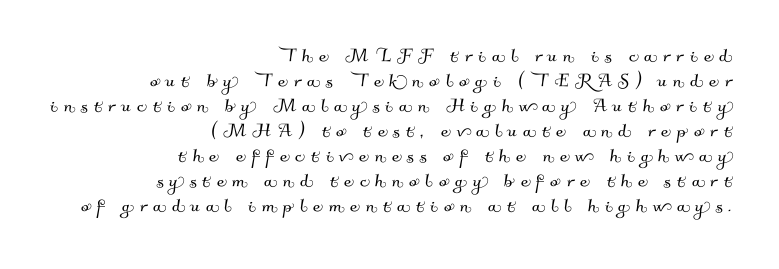
The leading is snug, giving the passage a crowded texture. Each line ends at the same right margin while the left side varies. Spacing between characters has been opened up far beyond the box default. Plain, unruled lines of type.
